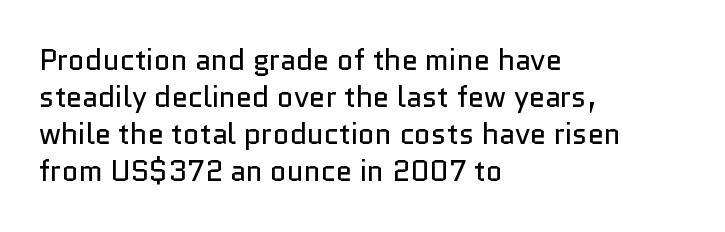
Decoration check: the copy has no underline. Is this a heavy cut? Hardly; it is regular or lighter. The lines are quadded left. Notice how the stems are strictly vertical — no italics here.
